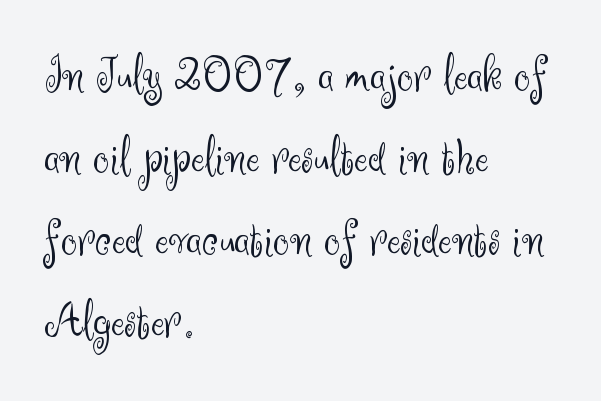
{"serif": "no", "italic": "no", "bold": "no", "weight": "light", "width": "normal", "stroke_contrast": "medium", "x_height": "small", "monospaced": "no", "underline": "no", "align": "left", "line_spacing": "normal", "line_spacing_ratio": 1.58, "letter_spacing": "normal", "letter_spacing_em": 0.0, "glyph_px": 52}
